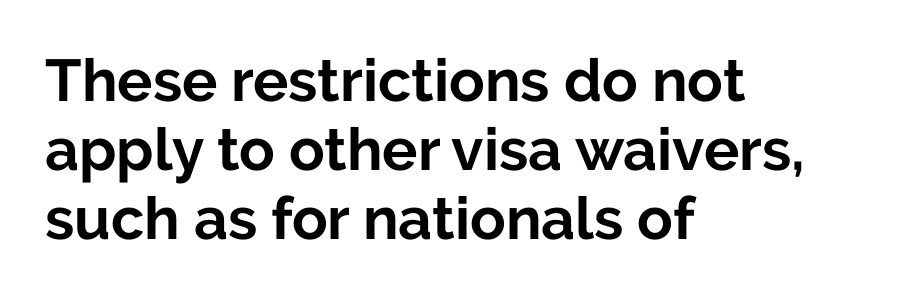
The image shows 59 px bold sans-serif type, upright; set left-aligned, line spacing 1.17x, normal letter spacing, not underlined; low stroke contrast and a medium x-height.
